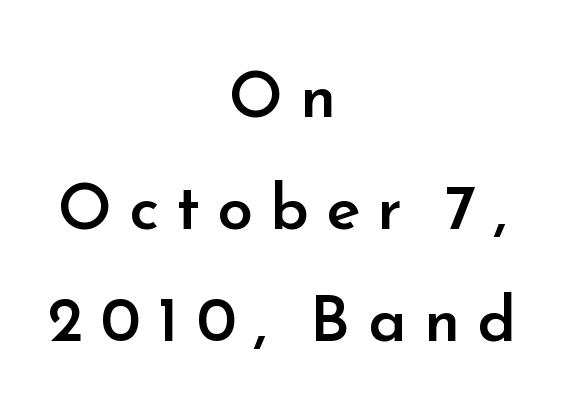
The image shows 64 px semibold sans-serif type, upright; set centered, line spacing 1.75x, unusually wide letter spacing (+0.27 em), not underlined; low stroke contrast and a small x-height.
